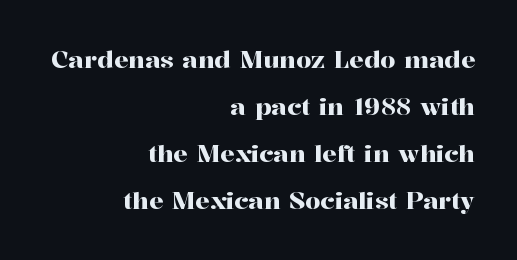
The image shows 24 px text type, upright; set right-aligned, loose line spacing (1.96x), normal letter spacing, not underlined.
